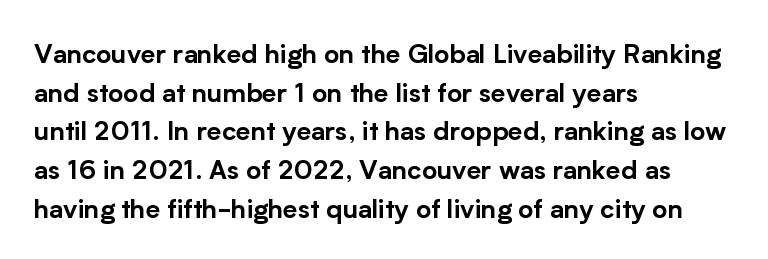
Q: Is the text italic (slanted)? A: No, it is upright.
Q: Is the text underlined? A: No.
Q: How is the paragraph aligned? A: Left-aligned.
Q: Is the spacing between letters normal or unusually wide? A: Normal.
Q: Is the spacing between lines tight, normal or loose? A: Normal.
